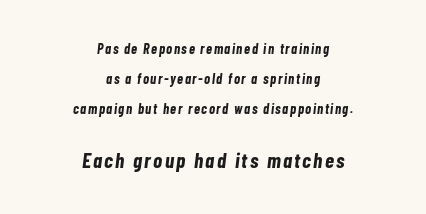
{"italic": "yes", "lean": "right", "slant_degrees": 7, "bold": "yes", "underline": "no", "align": "center", "line_spacing": "loose", "line_spacing_ratio": 2.15, "larger_block": "second", "size_ratio": 1.5, "glyph_px": 21}
